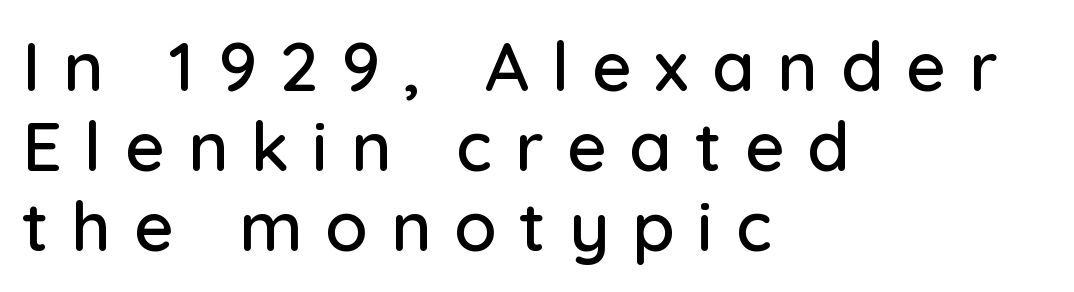
Q: Is the text italic (slanted)? A: No, it is upright.
Q: Is the typeface a serif or a sans-serif typeface? A: Sans-serif.
Q: Is the text underlined? A: No.
Q: How is the paragraph aligned? A: Left-aligned.
Q: Is the spacing between letters normal or unusually wide? A: Unusually wide.
Q: Width (condensed, normal, or wide)? A: Normal.
Q: Stroke contrast? A: Low.
Q: x-height? A: Medium.
Q: Monospaced? A: No.
